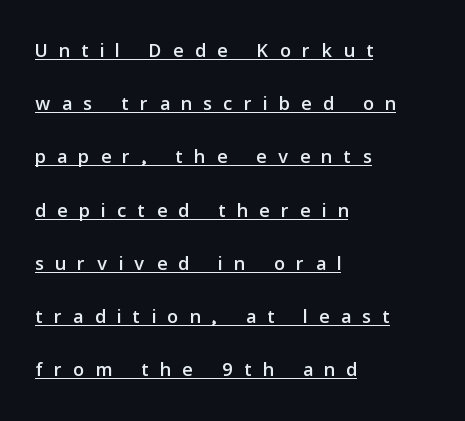
The image shows 27 px text type, upright; set left-aligned, loose line spacing (1.97x), unusually wide letter spacing (+0.44 em), underlined.
